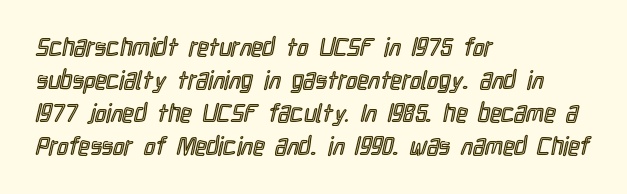
The image shows 25 px text type; set left-aligned, normal line spacing (1.32x), normal letter spacing, not underlined.
